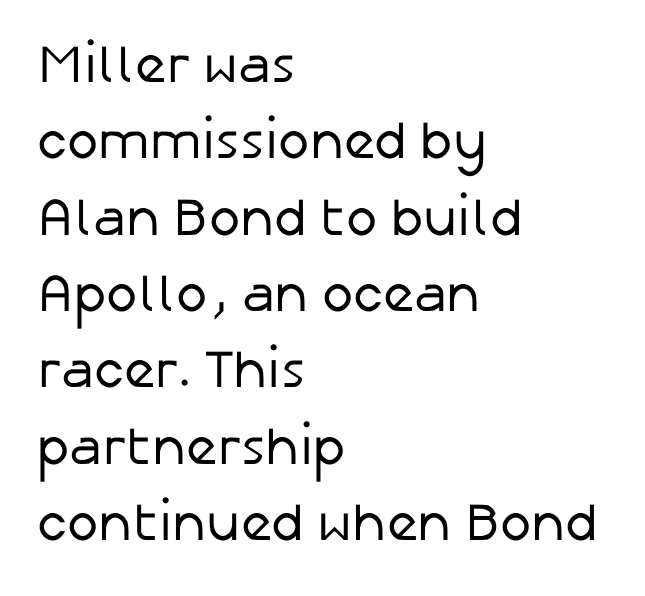
The image shows 53 px regular-weight sans-serif type, upright; set left-aligned, normal line spacing (1.44x), normal letter spacing, not underlined; low stroke contrast and a medium x-height.
